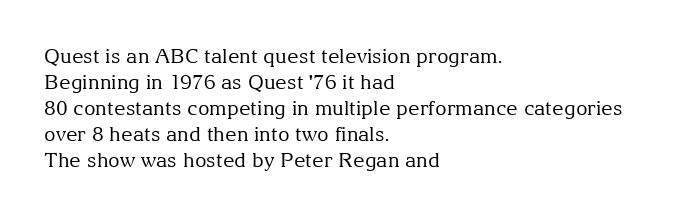
The image shows 20 px text type, upright; set left-aligned, normal line spacing (1.3x), normal letter spacing, not underlined.
